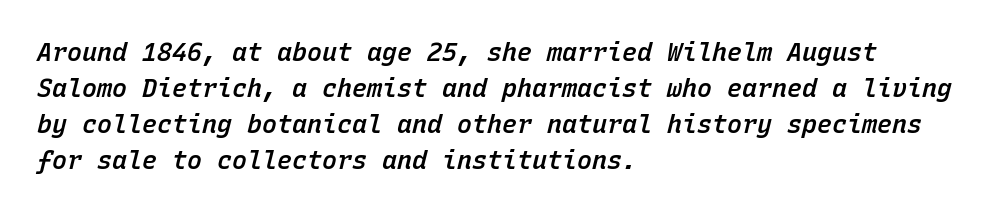
Q: Is the text bold? A: Semi-bold.
Q: Is the text italic (slanted)? A: Yes, it leans right by about 15 degrees.
Q: Is the text underlined? A: No.
Q: How is the paragraph aligned? A: Left-aligned.
Q: Is the spacing between letters normal or unusually wide? A: Normal.
Q: Is the spacing between lines tight, normal or loose? A: Normal.
